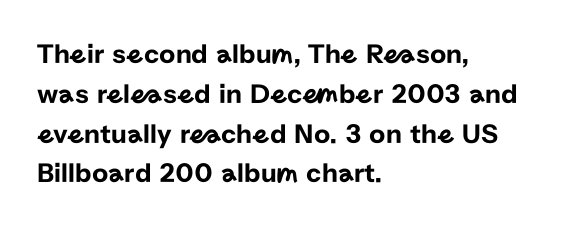
The image shows 28 px sans-serif type, upright; set left-aligned, normal line spacing (1.42x), normal letter spacing, not underlined; low stroke contrast and a medium x-height.
